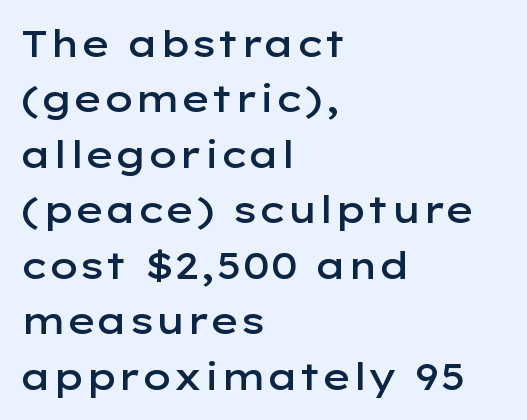
Regarding leading, the lines here are spaced in the standard way. Each letter keeps its own natural width here, so spacing adapts to shape. The font's upright variant was chosen for this text. How heavy is the stroke? Medium-heavy — a semibold, shy of bold. The paragraph has a hard left edge and a soft right edge. The passage shown is not underscored anywhere.
